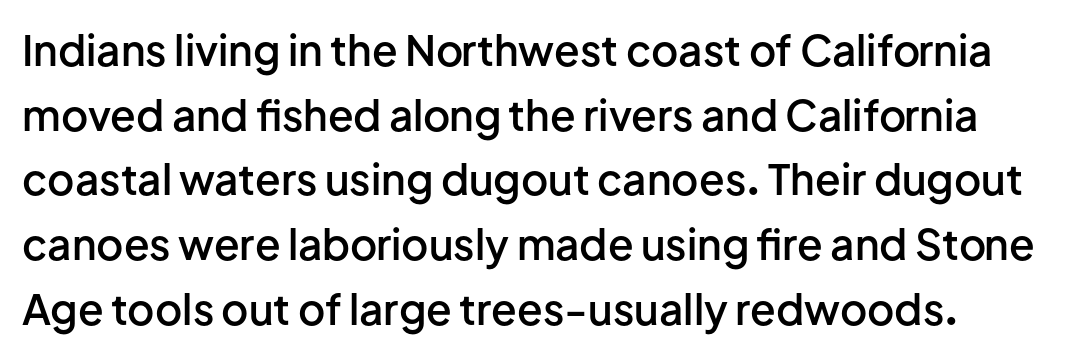
Q: Is the text bold? A: Semi-bold.
Q: Is the text italic (slanted)? A: No, it is upright.
Q: Is the typeface a serif or a sans-serif typeface? A: Sans-serif.
Q: Is the text underlined? A: No.
Q: Is the spacing between letters normal or unusually wide? A: Normal.
Q: Is the spacing between lines tight, normal or loose? A: Normal.
Q: Width (condensed, normal, or wide)? A: Normal.
Q: Stroke contrast? A: Low.
Q: x-height? A: Medium.
Q: Monospaced? A: No.
